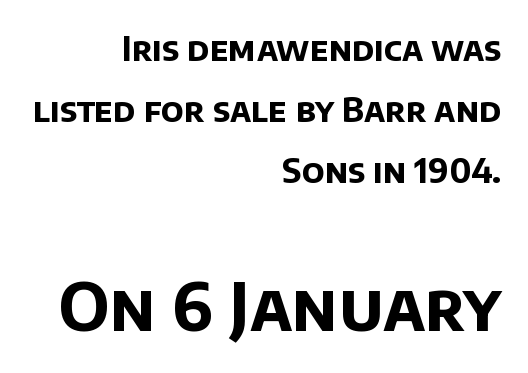
Q: Is the text bold? A: Yes.
Q: Is the typeface a serif or a sans-serif typeface? A: Sans-serif.
Q: Is the text underlined? A: No.
Q: How is the paragraph aligned? A: Right-aligned.
Q: Is the spacing between letters normal or unusually wide? A: Normal.
Q: Which block of text is set in a larger size, the first (top) or the second (bottom)? A: The second (bottom) one.
Q: Width (condensed, normal, or wide)? A: Normal.
Q: Stroke contrast? A: Low.
Q: x-height? A: Large.
Q: Monospaced? A: No.
